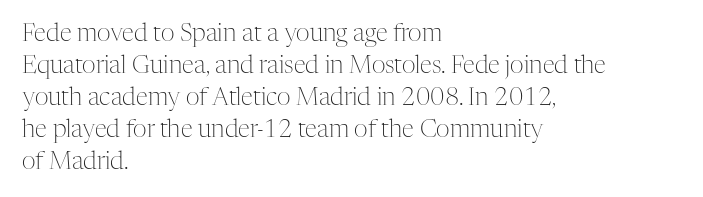
The image shows 24 px text type, upright; set left-aligned, normal line spacing (1.33x), normal letter spacing, not underlined.
